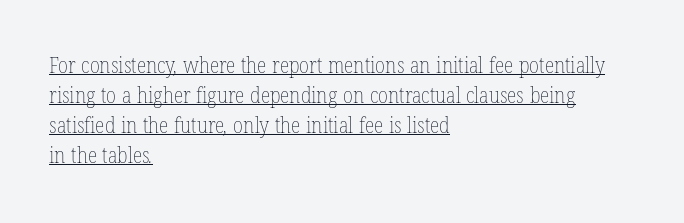
The typeface has the unassuming heft of standard copy or less. Every row of glyphs begins at an identical x-position on the left. Glyph-to-glyph distance matches everyday printed text. Line spacing here is normal. Glance below the letters and you will spot a drawn line.
